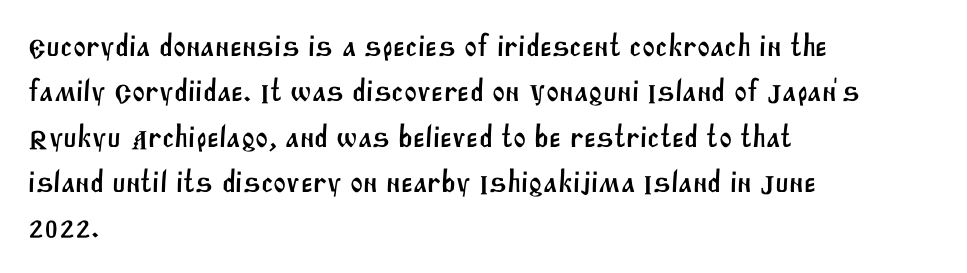
{"serif": "no", "width": "normal", "stroke_contrast": "medium", "x_height": "large", "monospaced": "no", "underline": "no", "align": "left", "line_spacing": "normal", "line_spacing_ratio": 1.46, "letter_spacing": "normal", "letter_spacing_em": 0.0, "glyph_px": 31}
